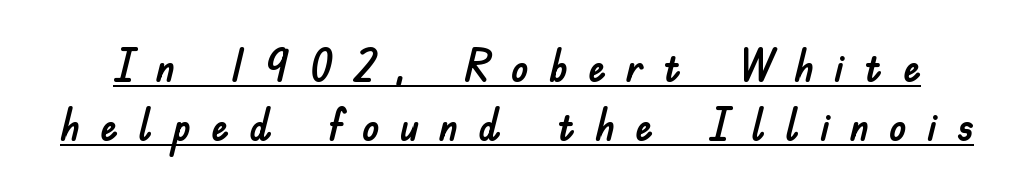
{"serif": "no", "width": "normal", "stroke_contrast": "low", "x_height": "small", "monospaced": "no", "underline": "yes", "line_spacing": "normal", "line_spacing_ratio": 1.33, "letter_spacing": "wide", "letter_spacing_em": 0.46, "glyph_px": 44}
